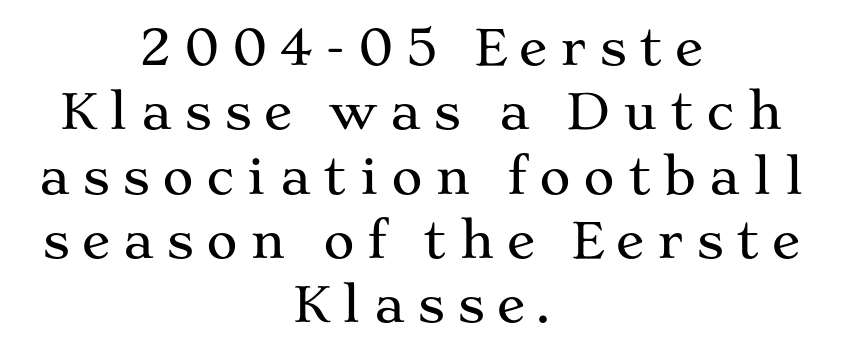
Q: Is the text italic (slanted)? A: No, it is upright.
Q: Is the typeface a serif or a sans-serif typeface? A: Serif.
Q: Is the text underlined? A: No.
Q: How is the paragraph aligned? A: Centered.
Q: Is the spacing between letters normal or unusually wide? A: Unusually wide.
Q: Is the spacing between lines tight, normal or loose? A: Normal.
Q: Width (condensed, normal, or wide)? A: Wide.
Q: Stroke contrast? A: Medium.
Q: x-height? A: Medium.
Q: Monospaced? A: No.
